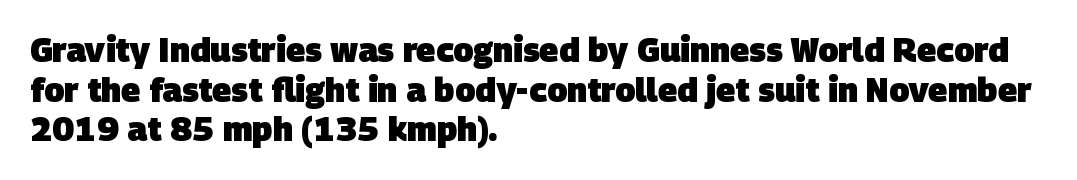
{"serif": "no", "bold": "yes", "weight": "heavy", "width": "normal", "stroke_contrast": "low", "x_height": "large", "monospaced": "no", "underline": "no", "align": "left", "line_spacing_ratio": 1.2, "letter_spacing": "normal", "letter_spacing_em": 0.0, "glyph_px": 33}
